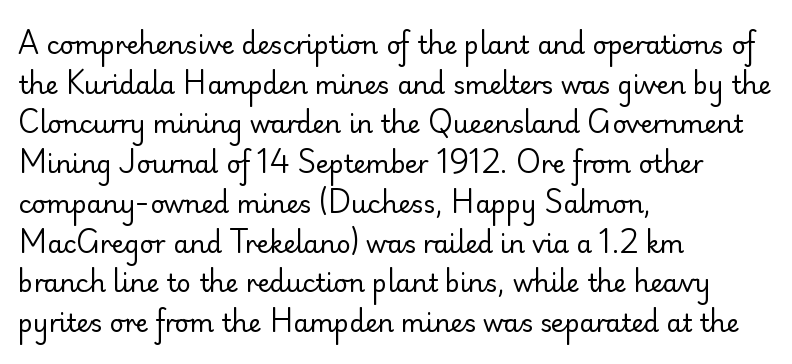
Q: Is the text bold? A: No.
Q: Is the text italic (slanted)? A: No, it is upright.
Q: Is the text underlined? A: No.
Q: How is the paragraph aligned? A: Left-aligned.
Q: Is the spacing between letters normal or unusually wide? A: Normal.
Q: Is the spacing between lines tight, normal or loose? A: Normal.
